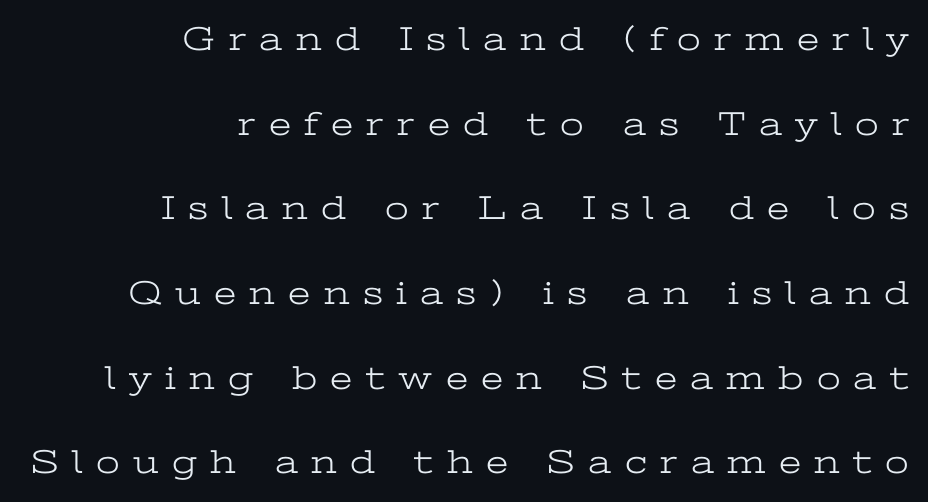
{"serif": "yes", "italic": "no", "bold": "no", "weight": "light", "width": "wide", "stroke_contrast": "low", "x_height": "medium", "monospaced": "no", "underline": "no", "align": "right", "line_spacing": "loose", "line_spacing_ratio": 2.49, "letter_spacing": "wide", "letter_spacing_em": 0.39, "glyph_px": 34}
